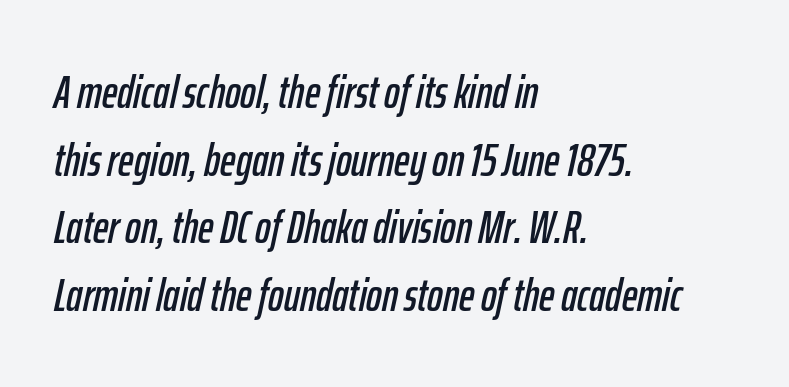
Q: Is the text italic (slanted)? A: Yes, it leans right by about 12 degrees.
Q: Is the text underlined? A: No.
Q: How is the paragraph aligned? A: Left-aligned.
Q: Is the spacing between letters normal or unusually wide? A: Normal.
Q: Is the spacing between lines tight, normal or loose? A: Normal.
Q: Width (condensed, normal, or wide)? A: Condensed.
Q: Stroke contrast? A: Low.
Q: x-height? A: Medium.
Q: Monospaced? A: No.
